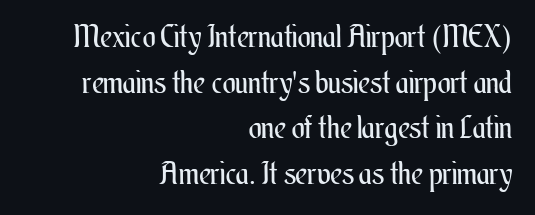
{"italic": "no", "bold": "no", "weight": "regular", "width": "condensed", "stroke_contrast": "medium", "x_height": "small", "monospaced": "no", "underline": "no", "align": "right", "line_spacing": "normal", "line_spacing_ratio": 1.47, "letter_spacing": "normal", "letter_spacing_em": 0.0, "glyph_px": 31}
